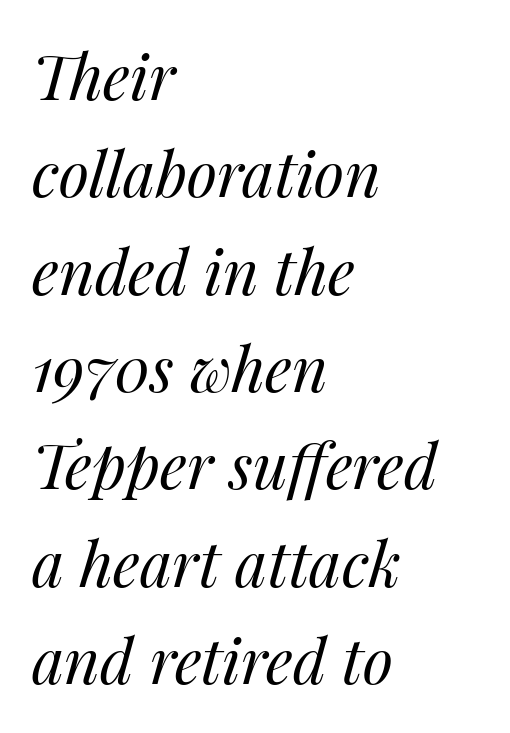
Q: Is the text bold? A: No.
Q: Is the text italic (slanted)? A: Yes, it leans right by about 14 degrees.
Q: Is the text underlined? A: No.
Q: How is the paragraph aligned? A: Left-aligned.
Q: Is the spacing between letters normal or unusually wide? A: Normal.
Q: Is the spacing between lines tight, normal or loose? A: Normal.
Q: Width (condensed, normal, or wide)? A: Normal.
Q: Stroke contrast? A: Medium.
Q: x-height? A: Medium.
Q: Monospaced? A: No.
